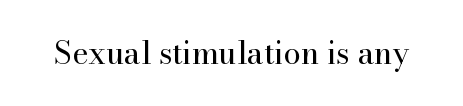
The image shows 31 px regular-weight serif type, upright; set normal letter spacing, not underlined; high stroke contrast and a small x-height.
